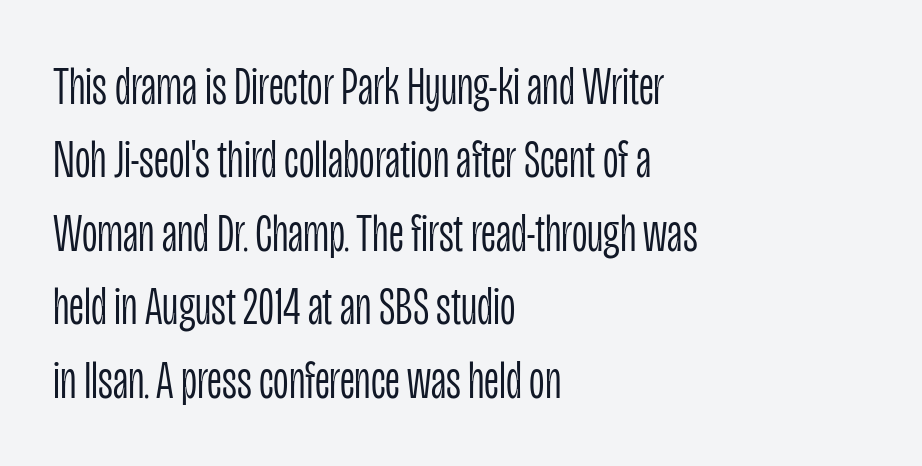
Q: Is the text bold? A: No.
Q: Is the text italic (slanted)? A: No, it is upright.
Q: Is the typeface a serif or a sans-serif typeface? A: Sans-serif.
Q: Is the text underlined? A: No.
Q: How is the paragraph aligned? A: Left-aligned.
Q: Is the spacing between letters normal or unusually wide? A: Normal.
Q: Is the spacing between lines tight, normal or loose? A: Normal.
Q: Width (condensed, normal, or wide)? A: Condensed.
Q: Stroke contrast? A: Low.
Q: x-height? A: Large.
Q: Monospaced? A: No.
